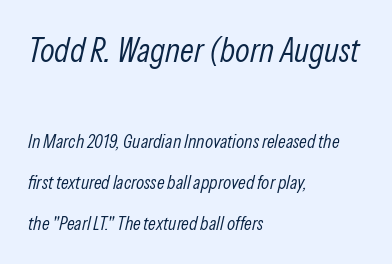
Reading down the column, the eye jumps a long way to each next line. The whole block is typeset with a tilt. Characters follow at the spacing the type designer built in. This layout puts the oversized block above and the modest block below. This is not heavy type; no bold has been used. The baseline area is clear.
